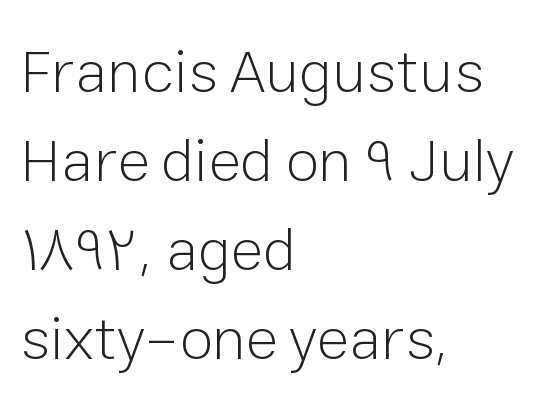
The image shows 61 px light sans-serif type, upright; set left-aligned, normal line spacing (1.46x), normal letter spacing, not underlined; low stroke contrast and a medium x-height.
